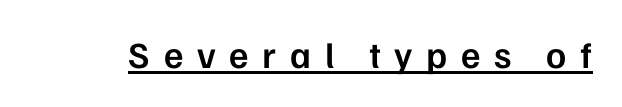
Q: Is the text bold? A: Semi-bold.
Q: Is the text italic (slanted)? A: No, it is upright.
Q: Is the typeface a serif or a sans-serif typeface? A: Sans-serif.
Q: Is the text underlined? A: Yes.
Q: Is the spacing between letters normal or unusually wide? A: Unusually wide.
Q: Width (condensed, normal, or wide)? A: Normal.
Q: Stroke contrast? A: Low.
Q: x-height? A: Medium.
Q: Monospaced? A: No.
